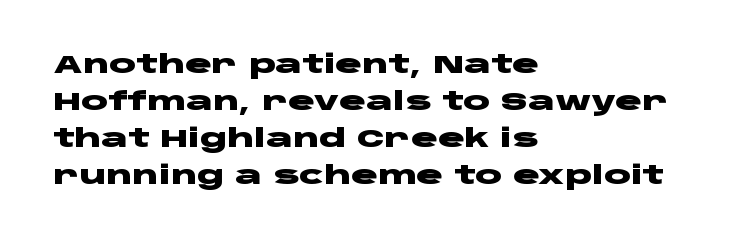
Horizontally, the lines are justified to the leading edge only. These words are printed bold, with thick strokes throughout. These lines sit exactly where default settings would place them. Every character sits straight up, as roman type does. Beneath every word, the page is bare.
